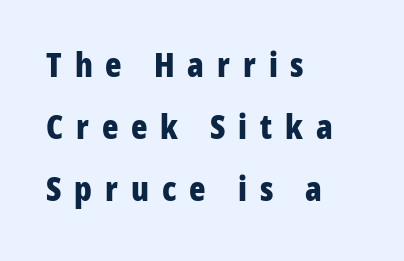
The image shows 34 px bold, condensed sans-serif type, upright; set left-aligned, line spacing 1.82x, unusually wide letter spacing (+0.38 em), not underlined; low stroke contrast and a medium x-height.
